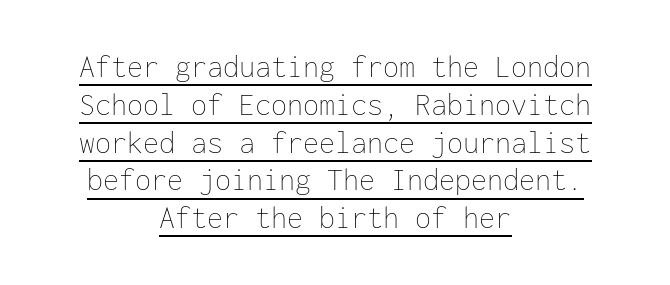
The font's upright variant was chosen for this text. Caption: multi-line text, centered on the measure. Ink coverage per letter is moderate at most. These characters rest on top of a visible drawn line. Note the uniform advance width — an 'i' takes as much space as an 'm'.
